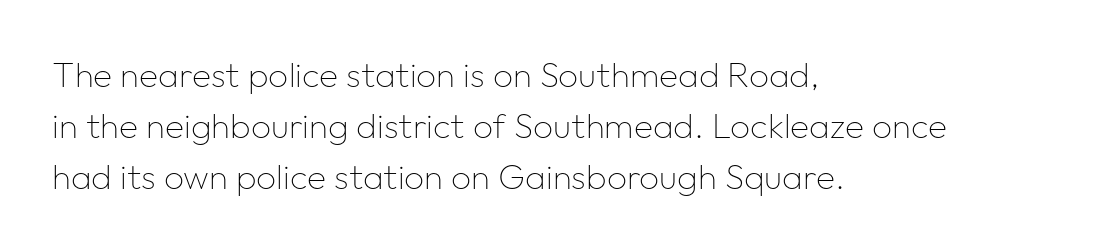
The image shows 35 px thin sans-serif type, upright; set left-aligned, normal line spacing (1.46x), normal letter spacing, not underlined; low stroke contrast and a medium x-height.
